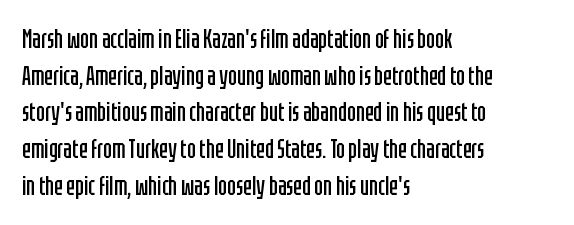
Q: Is the text bold? A: No.
Q: Is the text italic (slanted)? A: No, it is upright.
Q: Is the text underlined? A: No.
Q: How is the paragraph aligned? A: Left-aligned.
Q: Is the spacing between letters normal or unusually wide? A: Normal.
Q: Is the spacing between lines tight, normal or loose? A: Normal.
